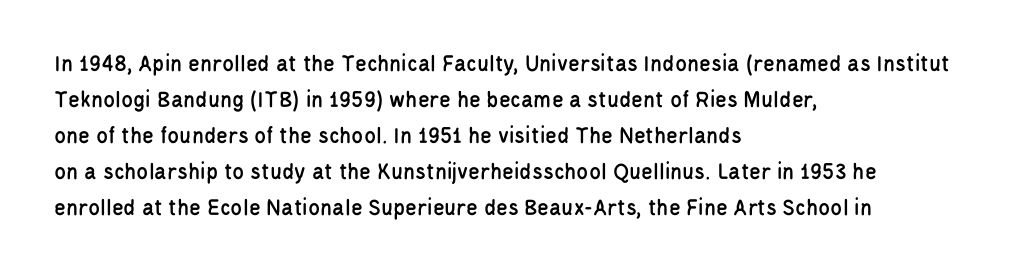
Q: Is the text italic (slanted)? A: No, it is upright.
Q: Is the text underlined? A: No.
Q: How is the paragraph aligned? A: Left-aligned.
Q: Is the spacing between letters normal or unusually wide? A: Normal.
Q: Is the spacing between lines tight, normal or loose? A: Normal.
